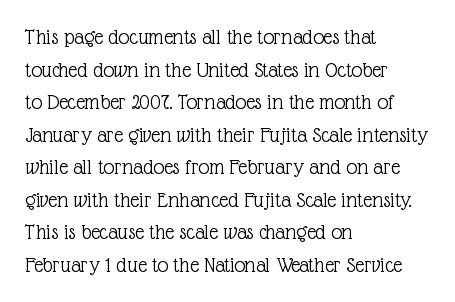
Rows of type keep a routine distance in the vertical direction. The space beneath each line is pristine and unruled. Which margin do the lines hug? The left one — the right edge is uneven. The letterforms sit shoulder to shoulder at normal distance.
